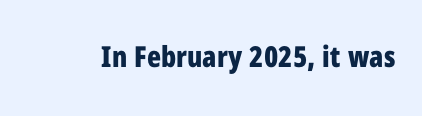
{"serif": "no", "italic": "no", "bold": "yes", "weight": "bold", "width": "condensed", "stroke_contrast": "low", "x_height": "medium", "monospaced": "no", "underline": "no", "letter_spacing": "normal", "letter_spacing_em": 0.0, "glyph_px": 29}
